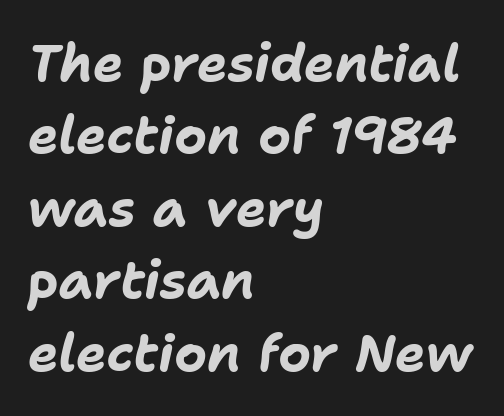
Q: Is the text bold? A: Yes.
Q: Is the text italic (slanted)? A: Yes, it leans right by about 11 degrees.
Q: Is the text underlined? A: No.
Q: How is the paragraph aligned? A: Left-aligned.
Q: Is the spacing between letters normal or unusually wide? A: Normal.
Q: Is the spacing between lines tight, normal or loose? A: Normal.
Q: Width (condensed, normal, or wide)? A: Normal.
Q: Stroke contrast? A: Low.
Q: x-height? A: Medium.
Q: Monospaced? A: No.
